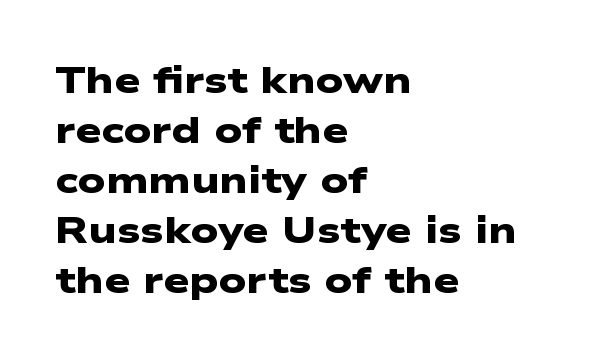
The image shows 37 px heavy, wide sans-serif type; set left-aligned, normal line spacing (1.35x), normal letter spacing, not underlined; low stroke contrast and a medium x-height.
